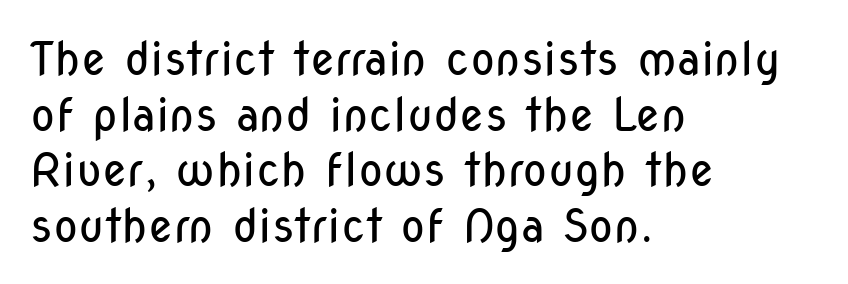
The image shows 46 px regular-weight, condensed sans-serif type, upright; set left-aligned, line spacing 1.21x, normal letter spacing, not underlined; low stroke contrast and a medium x-height.
